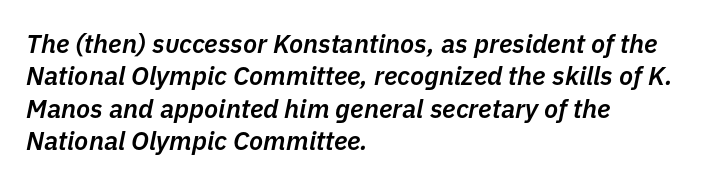
The passage shown has conventional tracking throughout. The strip under each line holds only bare page. These lines sit exactly where default settings would place them. A bit beefed up — I'd call it semibold rather than bold. These lines stack with their left ends in a neat column.
